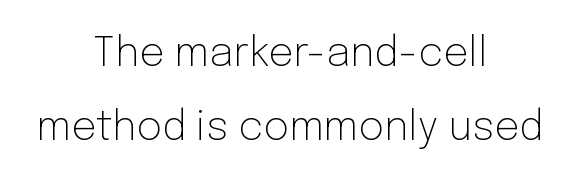
The image shows 40 px light sans-serif type, upright; set centered, line spacing 1.86x, normal letter spacing, not underlined; low stroke contrast and a medium x-height.
